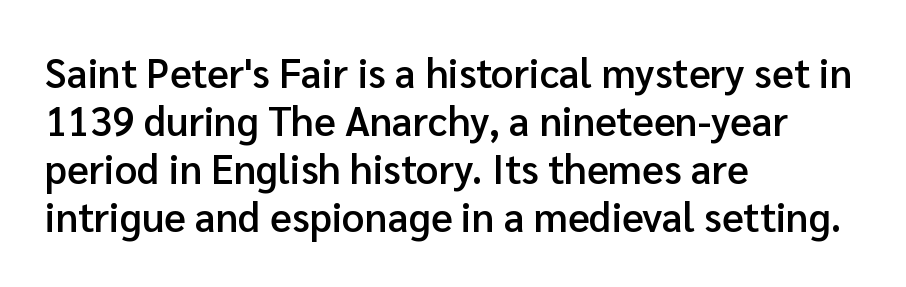
The image shows 40 px semibold sans-serif type, upright; set left-aligned, line spacing 1.2x, normal letter spacing, not underlined; low stroke contrast and a medium x-height.
